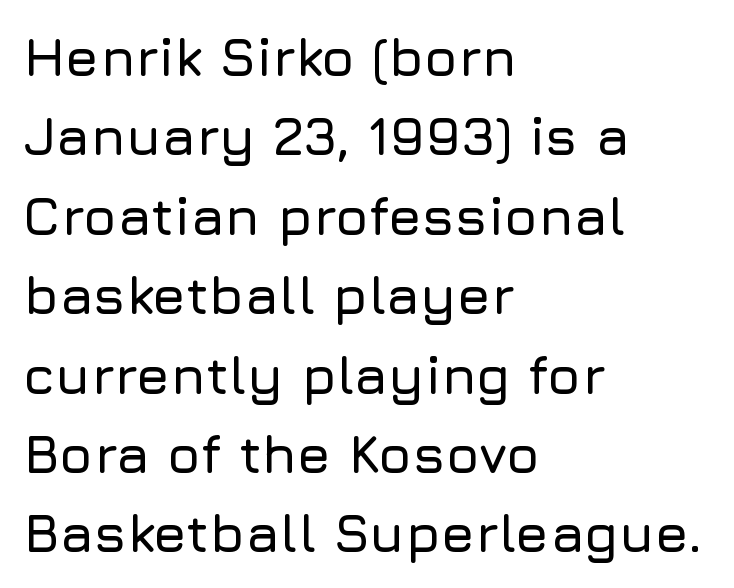
Each letter keeps its own natural width here, so spacing adapts to shape. The foot of each line stays bare and open. I'd call this a sans setting — the letters go barefoot. Line beginnings align vertically; line endings do not. This is roman type, the default non-slanted kind. The line-height multiplier appears to be the usual default.
